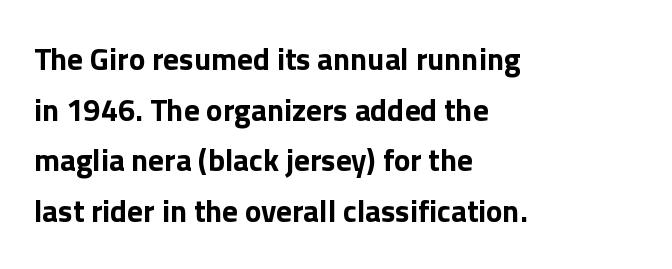
Q: Is the text bold? A: Yes.
Q: Is the text italic (slanted)? A: No, it is upright.
Q: Is the typeface a serif or a sans-serif typeface? A: Sans-serif.
Q: Is the text underlined? A: No.
Q: How is the paragraph aligned? A: Left-aligned.
Q: Is the spacing between letters normal or unusually wide? A: Normal.
Q: Is the spacing between lines tight, normal or loose? A: Normal.
Q: Width (condensed, normal, or wide)? A: Normal.
Q: Stroke contrast? A: Low.
Q: x-height? A: Medium.
Q: Monospaced? A: No.
